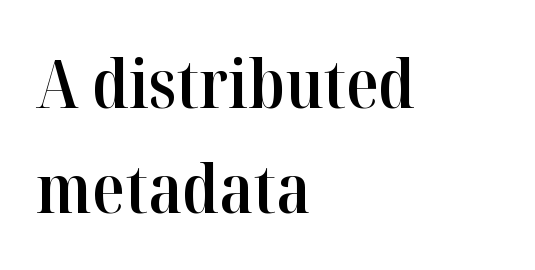
{"serif": "yes", "italic": "no", "bold": "semi", "weight": "semibold", "width": "normal", "stroke_contrast": "high", "x_height": "medium", "monospaced": "no", "underline": "no", "align": "left", "line_spacing": "normal", "line_spacing_ratio": 1.57, "letter_spacing": "normal", "letter_spacing_em": 0.0, "glyph_px": 67}
